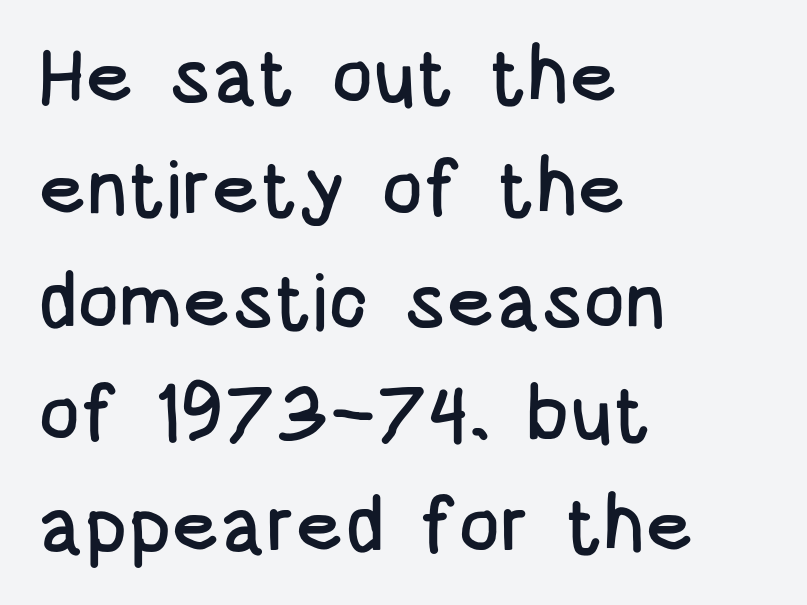
If you drew a line through each stem, it would be perfectly vertical. Plain, unruled lines of type. The lines are quadded left. Are there feet on the stems? There aren't — it's a sans.
